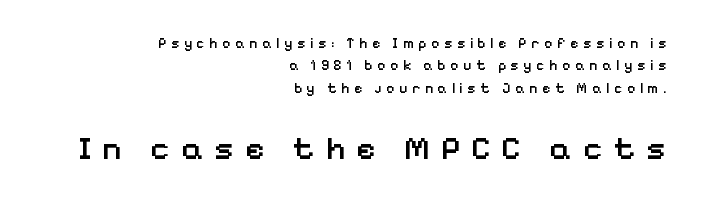
{"serif": "no", "italic": "no", "bold": "semi", "weight": "semibold", "width": "normal", "stroke_contrast": "low", "x_height": "medium", "monospaced": "no", "underline": "no", "align": "right", "line_spacing": "normal", "line_spacing_ratio": 1.59, "letter_spacing": "wide", "letter_spacing_em": 0.33, "larger_block": "second", "size_ratio": 2.36, "glyph_px": 33}
